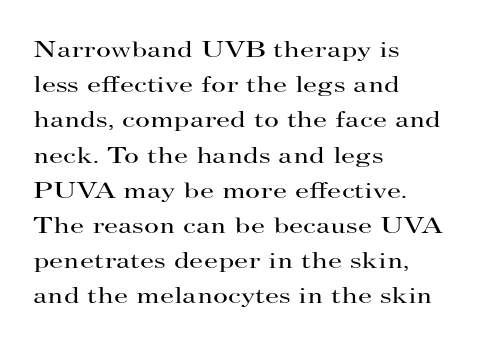
The image shows 23 px text type, upright; set left-aligned, normal line spacing (1.53x), normal letter spacing, not underlined.
